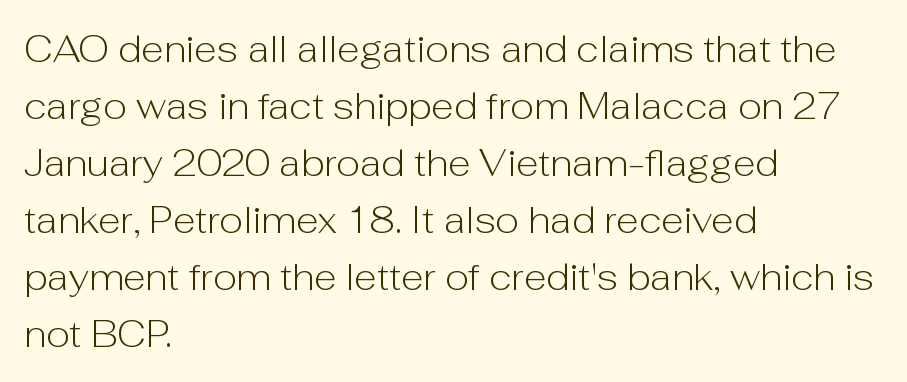
The image shows 37 px light sans-serif type, upright; set left-aligned, normal line spacing (1.54x), normal letter spacing, not underlined; low stroke contrast and a medium x-height.
